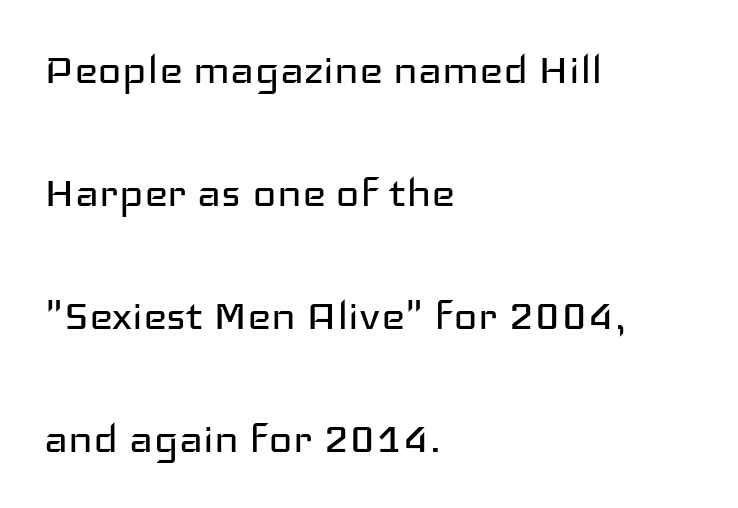
The image shows 51 px regular-weight, wide sans-serif type, upright; set left-aligned, loose line spacing (2.41x), normal letter spacing, not underlined; low stroke contrast and a medium x-height.
